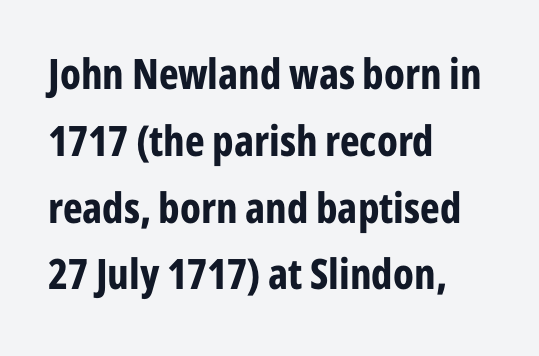
The image shows 42 px bold, condensed sans-serif type, upright; set left-aligned, normal line spacing (1.59x), normal letter spacing, not underlined; low stroke contrast and a medium x-height.
